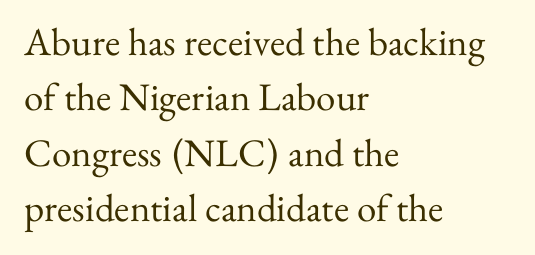
The image shows 39 px regular-weight serif type, upright; set left-aligned, normal line spacing (1.42x), normal letter spacing, not underlined; medium stroke contrast and a small x-height.
